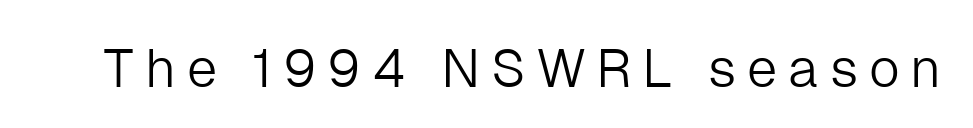
The image shows 54 px light sans-serif type, upright; set unusually wide letter spacing (+0.2 em), not underlined; low stroke contrast and a medium x-height.
